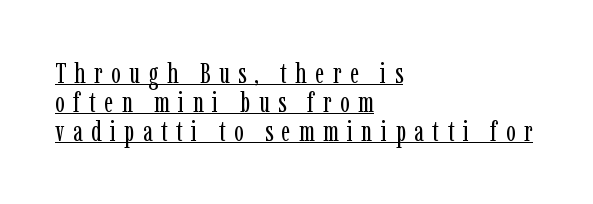
{"serif": "yes", "italic": "no", "bold": "no", "weight": "regular", "width": "condensed", "stroke_contrast": "low", "x_height": "medium", "monospaced": "no", "underline": "yes", "align": "left", "line_spacing": "tight", "line_spacing_ratio": 1.0, "letter_spacing": "wide", "letter_spacing_em": 0.29, "glyph_px": 29}
